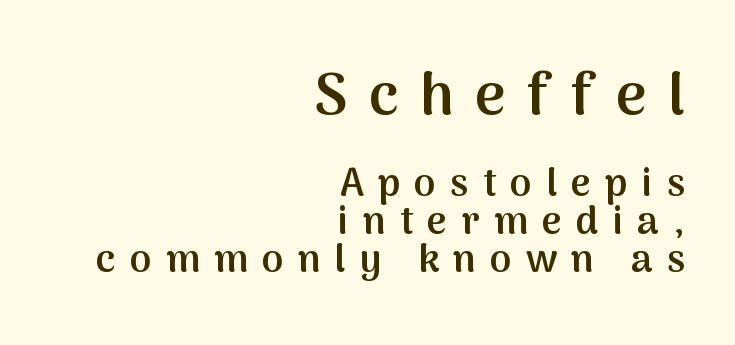
Vertically, the passage feels compressed, each row crowding the next. A typesetter would call this proportional, since set widths differ per character. Weight check: semibold — heavier than regular, not quite bold. Words float on clear page, feet unadorned.
